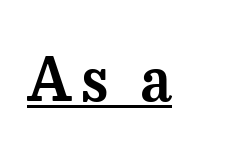
Q: Is the text italic (slanted)? A: No, it is upright.
Q: Is the typeface a serif or a sans-serif typeface? A: Serif.
Q: Is the text underlined? A: Yes.
Q: Width (condensed, normal, or wide)? A: Normal.
Q: Stroke contrast? A: Medium.
Q: x-height? A: Medium.
Q: Monospaced? A: No.
